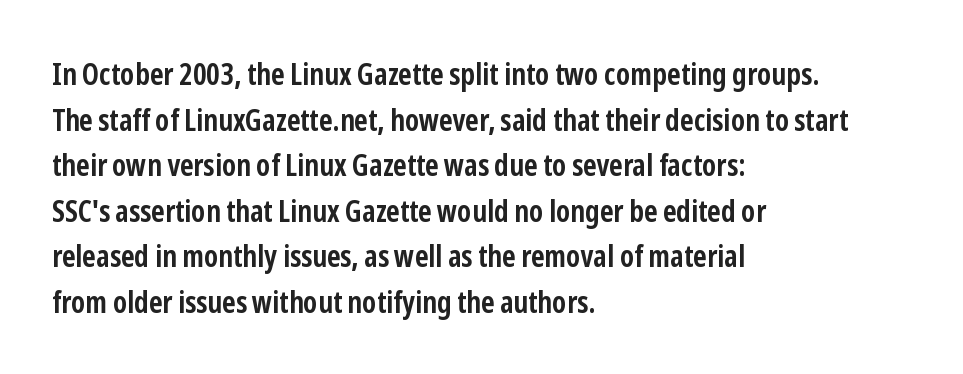
Q: Is the text bold? A: Yes.
Q: Is the text italic (slanted)? A: No, it is upright.
Q: Is the typeface a serif or a sans-serif typeface? A: Sans-serif.
Q: Is the text underlined? A: No.
Q: How is the paragraph aligned? A: Left-aligned.
Q: Is the spacing between letters normal or unusually wide? A: Normal.
Q: Is the spacing between lines tight, normal or loose? A: Normal.
Q: Width (condensed, normal, or wide)? A: Condensed.
Q: Stroke contrast? A: Low.
Q: x-height? A: Medium.
Q: Monospaced? A: No.
